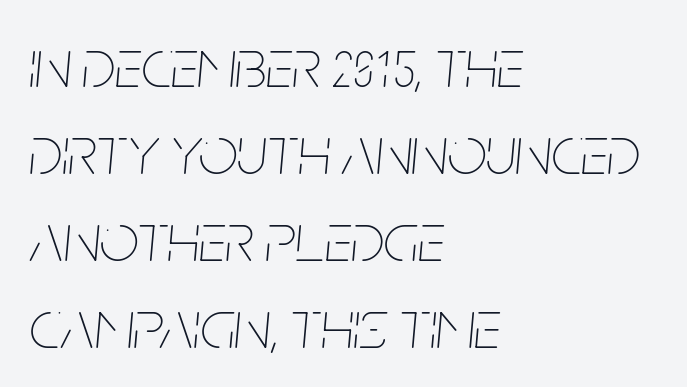
The image shows 69 px thin, condensed type, italic (leaning right); set left-aligned, normal line spacing (1.26x), normal letter spacing, not underlined; low stroke contrast and a large x-height.
